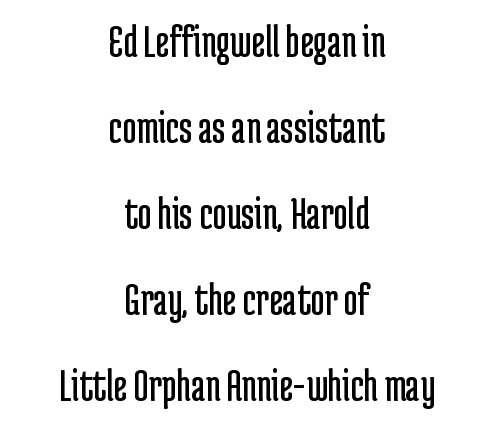
{"serif": "no", "italic": "no", "bold": "no", "weight": "regular", "width": "condensed", "stroke_contrast": "low", "x_height": "medium", "monospaced": "no", "underline": "no", "align": "center", "line_spacing_ratio": 1.79, "letter_spacing": "normal", "letter_spacing_em": 0.0, "glyph_px": 48}
